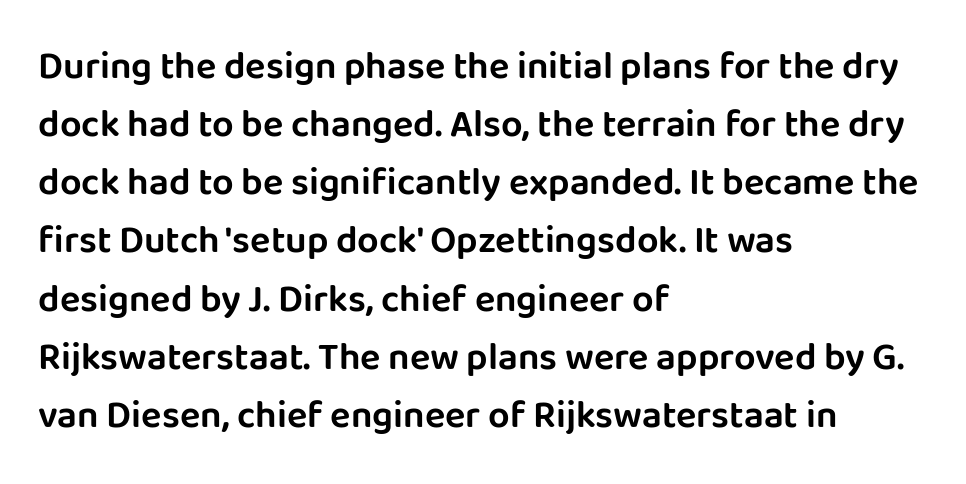
{"serif": "no", "italic": "no", "width": "normal", "stroke_contrast": "low", "x_height": "large", "monospaced": "no", "underline": "no", "align": "left", "line_spacing": "normal", "line_spacing_ratio": 1.53, "letter_spacing": "normal", "letter_spacing_em": 0.0, "glyph_px": 38}
